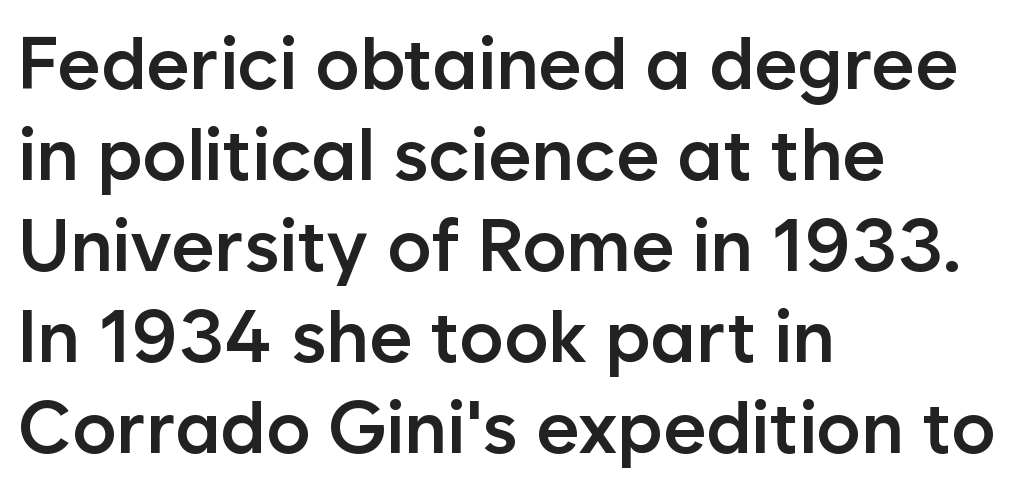
{"serif": "no", "italic": "no", "bold": "semi", "weight": "semibold", "width": "normal", "stroke_contrast": "low", "x_height": "medium", "monospaced": "no", "underline": "no", "align": "left", "line_spacing_ratio": 1.23, "letter_spacing": "normal", "letter_spacing_em": 0.0, "glyph_px": 74}
